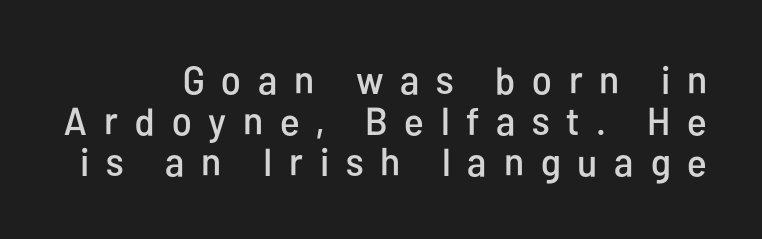
Q: Is the text italic (slanted)? A: No, it is upright.
Q: Is the typeface a serif or a sans-serif typeface? A: Sans-serif.
Q: Is the text underlined? A: No.
Q: How is the paragraph aligned? A: Right-aligned.
Q: Is the spacing between letters normal or unusually wide? A: Unusually wide.
Q: Is the spacing between lines tight, normal or loose? A: Tight.
Q: Width (condensed, normal, or wide)? A: Condensed.
Q: Stroke contrast? A: Low.
Q: x-height? A: Medium.
Q: Monospaced? A: No.
